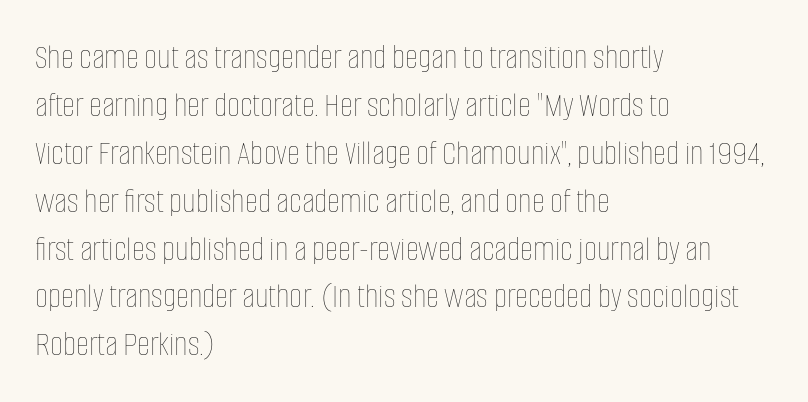
These lines are set flush left with a ragged right edge. Each stroke keeps to a modest, everyday thickness or less. Unlike italic type, these characters show no tilt at all. The leading is moderate, giving the passage an even texture. In terms of letterspacing, this is plain default setting. Looks like regular typesetting: each glyph gets only the width it needs.
